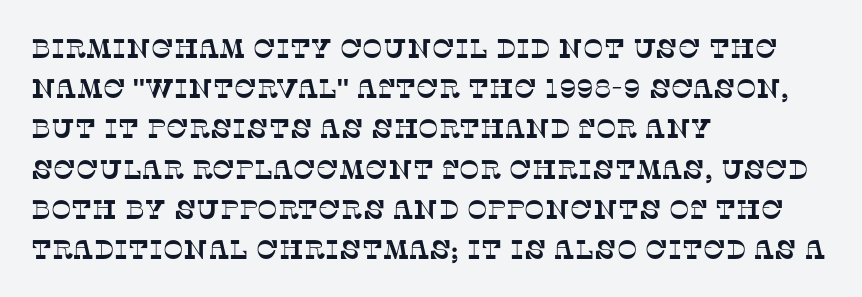
{"underline": "no", "align": "left", "line_spacing": "normal", "line_spacing_ratio": 1.49, "letter_spacing": "normal", "letter_spacing_em": 0.0, "glyph_px": 27}
